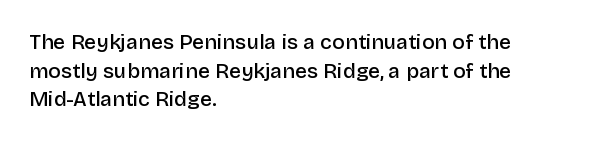
The image shows 21 px text type, upright; set left-aligned, normal line spacing (1.36x), normal letter spacing, not underlined.
